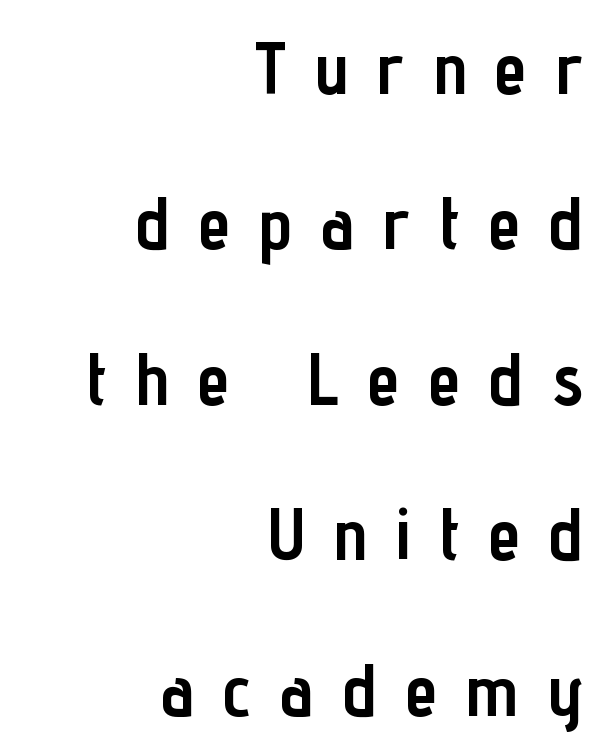
{"serif": "no", "italic": "no", "bold": "yes", "weight": "semibold", "width": "condensed", "stroke_contrast": "low", "x_height": "medium", "monospaced": "no", "underline": "no", "align": "right", "line_spacing": "loose", "line_spacing_ratio": 2.13, "letter_spacing": "wide", "letter_spacing_em": 0.4, "glyph_px": 73}
